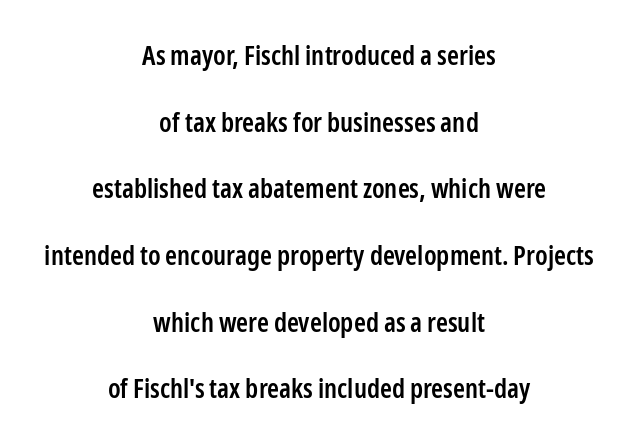
Q: Is the text bold? A: Semi-bold.
Q: Is the text italic (slanted)? A: No, it is upright.
Q: Is the text underlined? A: No.
Q: How is the paragraph aligned? A: Centered.
Q: Is the spacing between letters normal or unusually wide? A: Normal.
Q: Is the spacing between lines tight, normal or loose? A: Loose.
